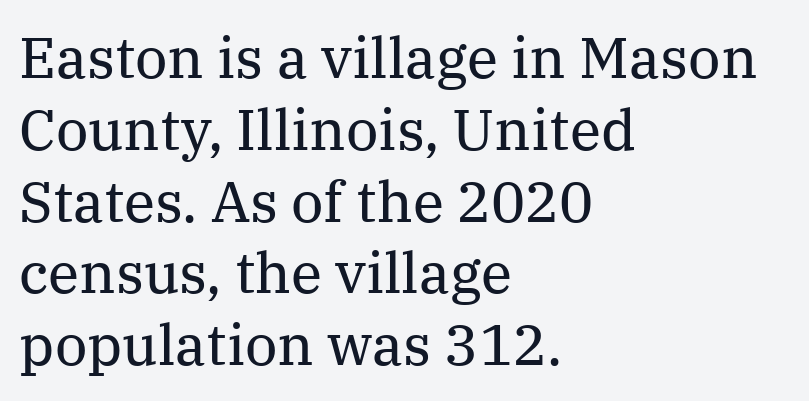
The image shows 57 px regular-weight serif type, upright; set left-aligned, normal line spacing (1.26x), normal letter spacing, not underlined; medium stroke contrast and a medium x-height.
